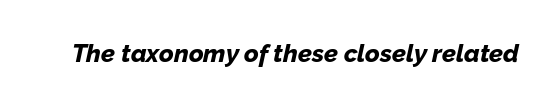
The image shows 25 px bold type, italic (leaning right); set normal letter spacing, not underlined.
